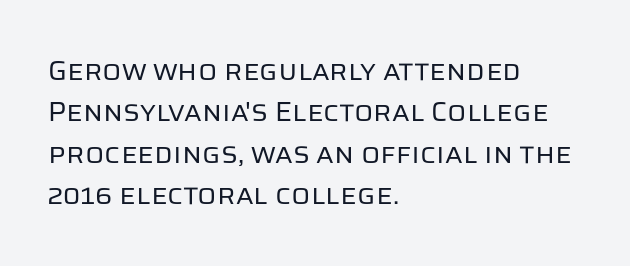
This sample keeps an unexceptional amount of space between lines. The text was rendered using a sans face with plain stroke endings. Just letters on the line, the space beneath them empty. Every character sits straight up, as roman type does. Here the designer chose a conventional face with non-uniform glyph widths.
